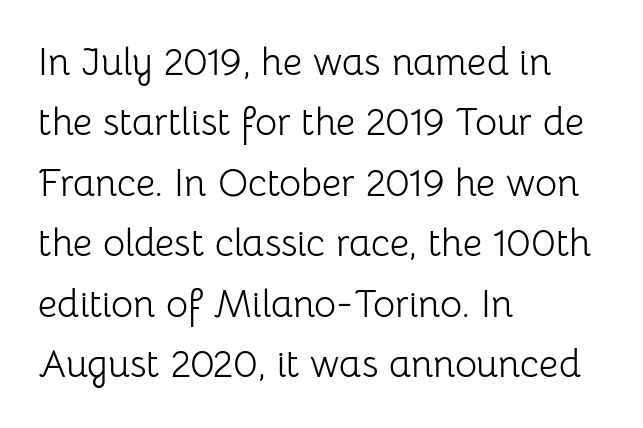
Q: Is the text bold? A: No.
Q: Is the text italic (slanted)? A: No, it is upright.
Q: Is the typeface a serif or a sans-serif typeface? A: Sans-serif.
Q: Is the text underlined? A: No.
Q: How is the paragraph aligned? A: Left-aligned.
Q: Is the spacing between letters normal or unusually wide? A: Normal.
Q: Is the spacing between lines tight, normal or loose? A: Normal.
Q: Width (condensed, normal, or wide)? A: Normal.
Q: Stroke contrast? A: Low.
Q: x-height? A: Medium.
Q: Monospaced? A: No.
